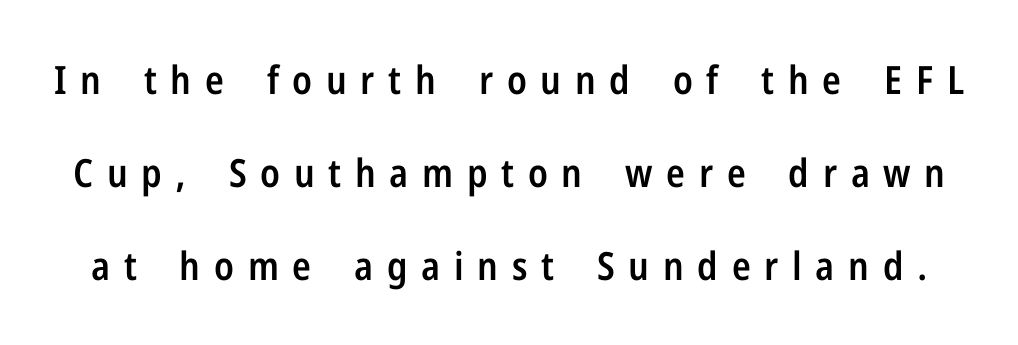
{"serif": "no", "italic": "no", "bold": "semi", "weight": "semibold", "width": "condensed", "stroke_contrast": "low", "x_height": "medium", "monospaced": "no", "underline": "no", "line_spacing": "loose", "line_spacing_ratio": 2.39, "letter_spacing": "wide", "letter_spacing_em": 0.35, "glyph_px": 39}
